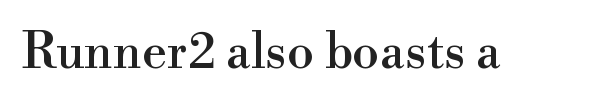
Q: Is the text italic (slanted)? A: No, it is upright.
Q: Is the typeface a serif or a sans-serif typeface? A: Serif.
Q: Is the text underlined? A: No.
Q: Is the spacing between letters normal or unusually wide? A: Normal.
Q: Width (condensed, normal, or wide)? A: Normal.
Q: Stroke contrast? A: High.
Q: x-height? A: Small.
Q: Monospaced? A: No.
